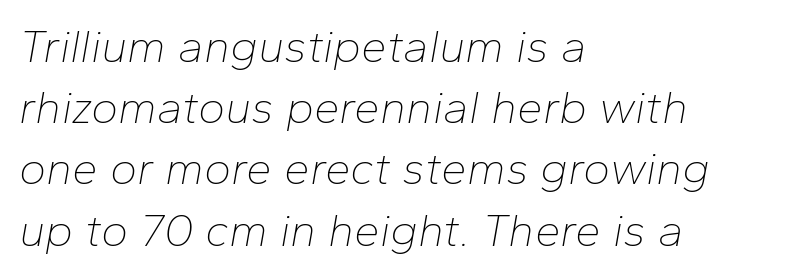
Q: Is the text bold? A: No.
Q: Is the text italic (slanted)? A: Yes, it leans right by about 10 degrees.
Q: Is the text underlined? A: No.
Q: How is the paragraph aligned? A: Left-aligned.
Q: Is the spacing between letters normal or unusually wide? A: Normal.
Q: Is the spacing between lines tight, normal or loose? A: Normal.
Q: Width (condensed, normal, or wide)? A: Normal.
Q: Stroke contrast? A: Low.
Q: x-height? A: Medium.
Q: Monospaced? A: No.
